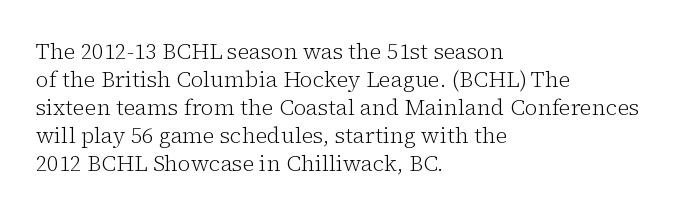
No extra ink here — the face is not bold. Students, observe: this is what conventionally led text looks like. Visually the block forms a straight wall on the left and a jagged coastline on the right. Clear beneath every line of the passage.
